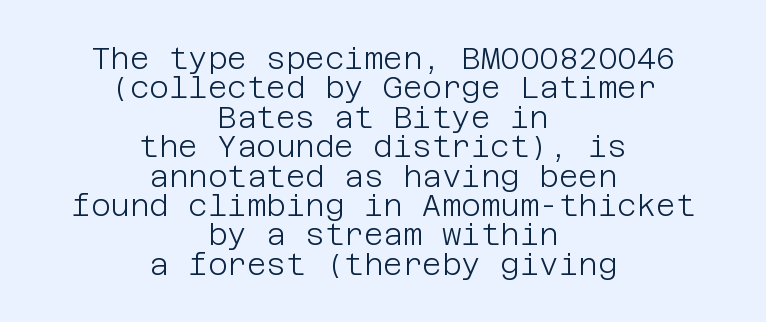
Q: Is the text bold? A: No.
Q: Is the text italic (slanted)? A: No, it is upright.
Q: Is the typeface a serif or a sans-serif typeface? A: Sans-serif.
Q: Is the text underlined? A: No.
Q: How is the paragraph aligned? A: Centered.
Q: Is the spacing between letters normal or unusually wide? A: Normal.
Q: Is the spacing between lines tight, normal or loose? A: Tight.
Q: Width (condensed, normal, or wide)? A: Normal.
Q: Stroke contrast? A: Low.
Q: x-height? A: Large.
